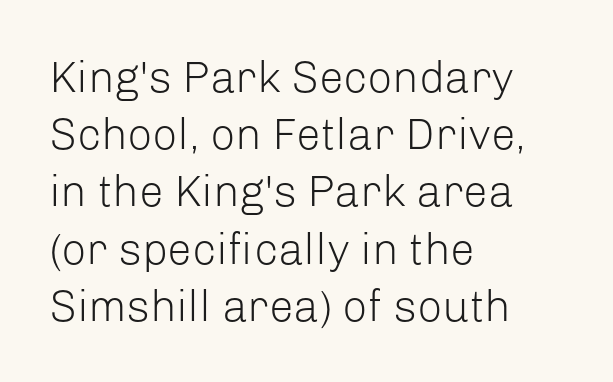
The image shows 44 px light sans-serif type, upright; set left-aligned, normal line spacing (1.3x), normal letter spacing, not underlined; low stroke contrast and a medium x-height.
